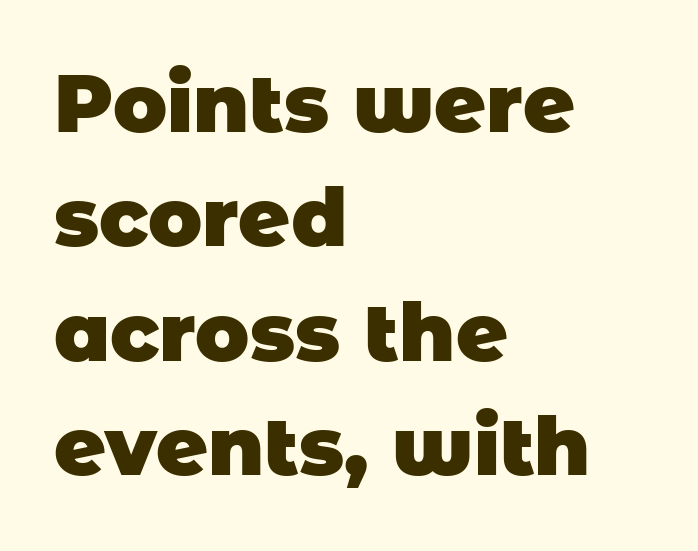
The image shows 80 px heavy sans-serif type; set left-aligned, normal line spacing (1.43x), normal letter spacing, not underlined; low stroke contrast and a large x-height.
